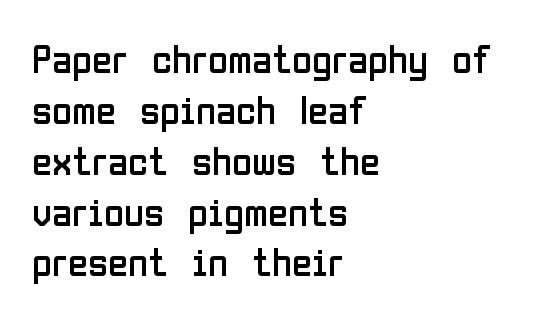
Q: Is the text bold? A: No.
Q: Is the text italic (slanted)? A: No, it is upright.
Q: Is the typeface a serif or a sans-serif typeface? A: Sans-serif.
Q: Is the text underlined? A: No.
Q: How is the paragraph aligned? A: Left-aligned.
Q: Is the spacing between letters normal or unusually wide? A: Normal.
Q: Width (condensed, normal, or wide)? A: Condensed.
Q: Stroke contrast? A: Low.
Q: x-height? A: Medium.
Q: Monospaced? A: No.
